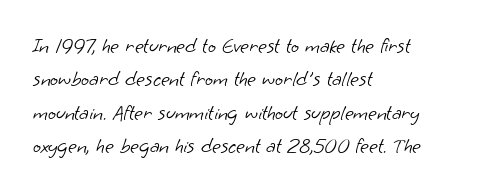
The image shows 21 px text type; set left-aligned, normal line spacing (1.59x), normal letter spacing, not underlined.
